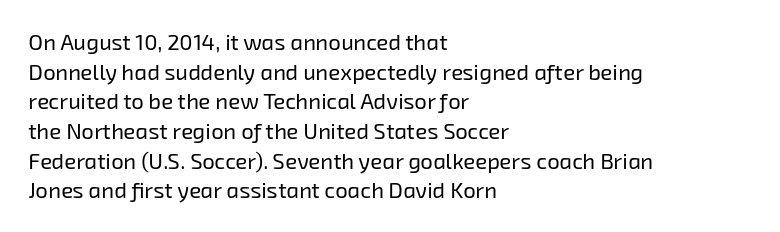
Decoration check: the copy has no underline. No letter is thick-stroked: the sample isn't bold. What's the leading like? Ordinary, nothing unusual. The ragged edge is on the right, which tells us the setting is flush left. Compared with typical body copy, the letter spacing here is the same.
